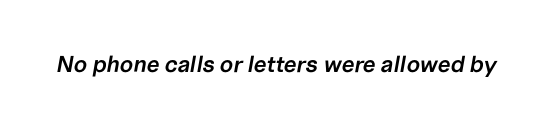
{"italic": "yes", "lean": "right", "slant_degrees": 10, "bold": "semi", "underline": "no", "letter_spacing": "normal", "letter_spacing_em": 0.0, "glyph_px": 23}
